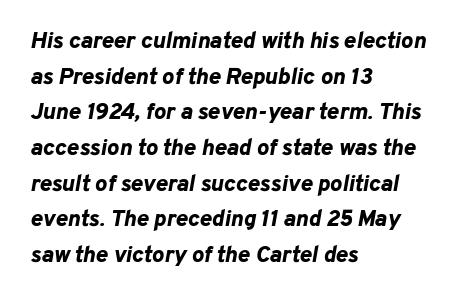
The image shows 23 px bold type, italic (leaning right); set left-aligned, normal line spacing (1.55x), normal letter spacing, not underlined.
